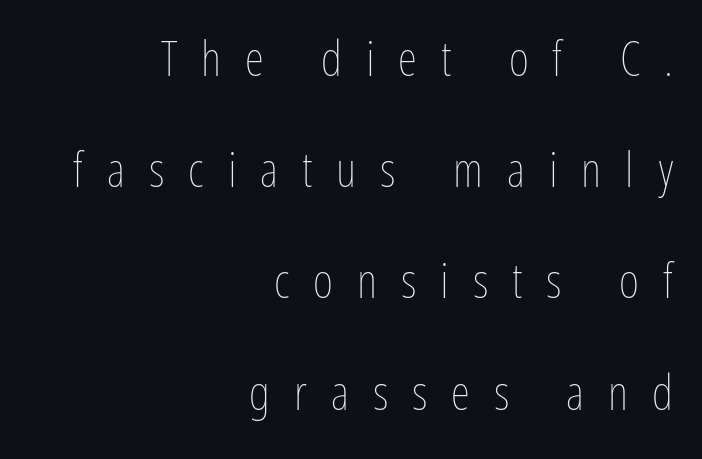
Weight: in the light-to-regular range. The letters advance in unequal steps, a hallmark of proportional type. The letters stand straight up with perfectly vertical stems. Has an underline been added? It has not.
